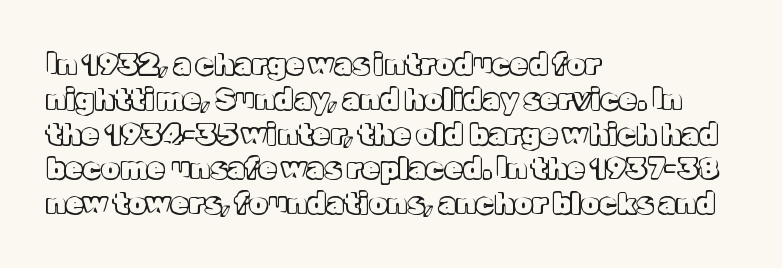
Q: Is the text italic (slanted)? A: No, it is upright.
Q: Is the text underlined? A: No.
Q: How is the paragraph aligned? A: Left-aligned.
Q: Is the spacing between letters normal or unusually wide? A: Normal.
Q: Width (condensed, normal, or wide)? A: Normal.
Q: x-height? A: Medium.
Q: Monospaced? A: No.
